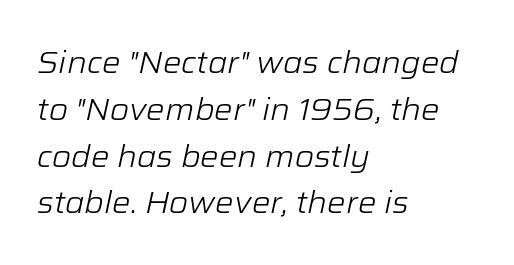
{"italic": "yes", "lean": "right", "slant_degrees": 12, "bold": "no", "weight": "light", "width": "normal", "stroke_contrast": "low", "x_height": "medium", "monospaced": "no", "underline": "no", "align": "left", "line_spacing": "normal", "line_spacing_ratio": 1.51, "letter_spacing": "normal", "letter_spacing_em": 0.0, "glyph_px": 31}
